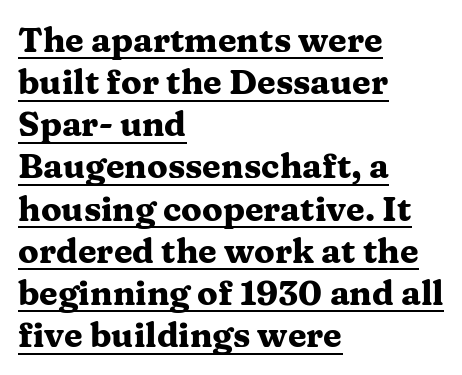
{"serif": "yes", "italic": "no", "bold": "yes", "weight": "heavy", "width": "wide", "stroke_contrast": "medium", "x_height": "medium", "monospaced": "no", "underline": "yes", "align": "left", "line_spacing_ratio": 1.24, "letter_spacing": "normal", "letter_spacing_em": 0.0, "glyph_px": 34}
